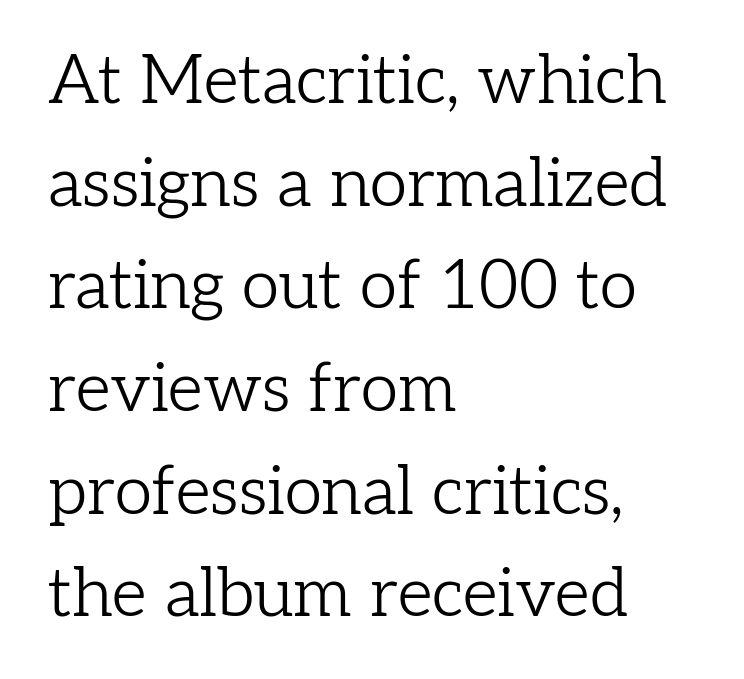
{"serif": "yes", "italic": "no", "bold": "no", "weight": "light", "width": "normal", "stroke_contrast": "low", "x_height": "medium", "monospaced": "no", "underline": "no", "align": "left", "line_spacing": "normal", "line_spacing_ratio": 1.51, "letter_spacing": "normal", "letter_spacing_em": 0.0, "glyph_px": 68}
